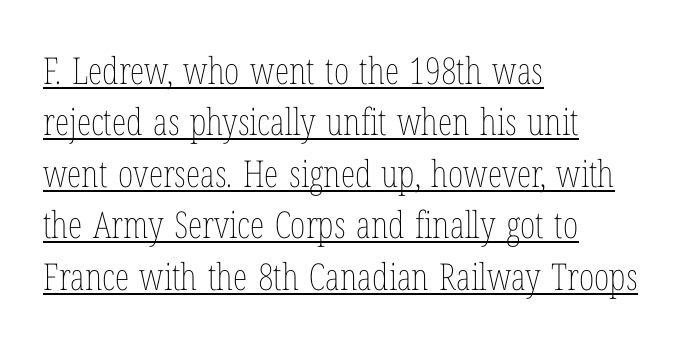
Q: Is the text bold? A: No.
Q: Is the text italic (slanted)? A: No, it is upright.
Q: Is the text underlined? A: Yes.
Q: How is the paragraph aligned? A: Left-aligned.
Q: Is the spacing between letters normal or unusually wide? A: Normal.
Q: Is the spacing between lines tight, normal or loose? A: Normal.
Q: Width (condensed, normal, or wide)? A: Condensed.
Q: Stroke contrast? A: Low.
Q: x-height? A: Medium.
Q: Monospaced? A: No.
